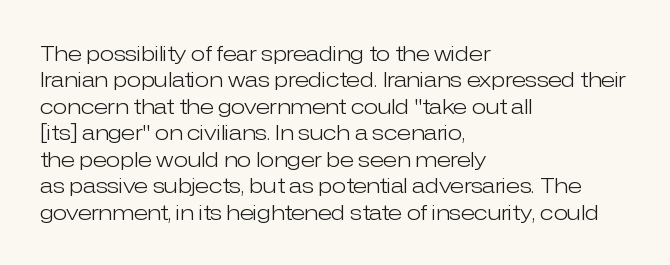
{"italic": "no", "bold": "no", "underline": "no", "align": "left", "line_spacing": "normal", "line_spacing_ratio": 1.26, "letter_spacing": "normal", "letter_spacing_em": 0.0, "glyph_px": 21}
